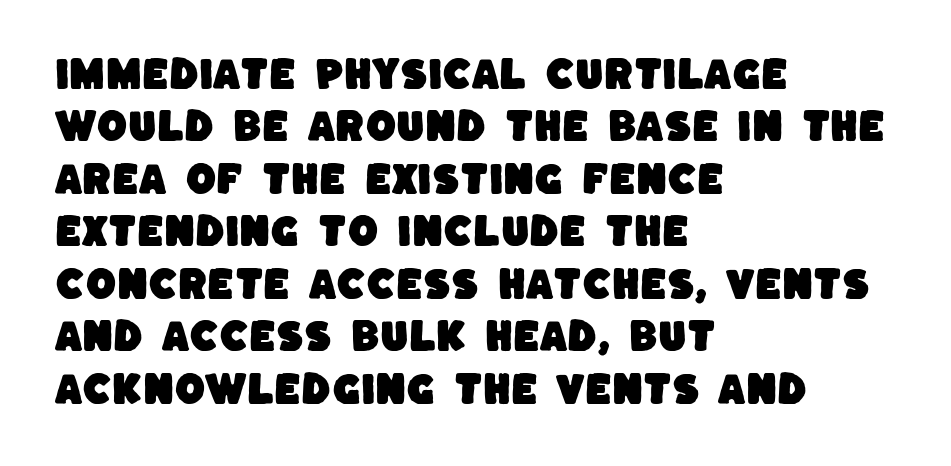
Summary of vertical rhythm: regular, with standard interline spacing. A bare baseline throughout the passage. This sample uses a sans-serif face. Do the characters align in a grid? No, the font is proportional. Where is the straight margin? On the left. A typesetter would call this zero additional tracking.
